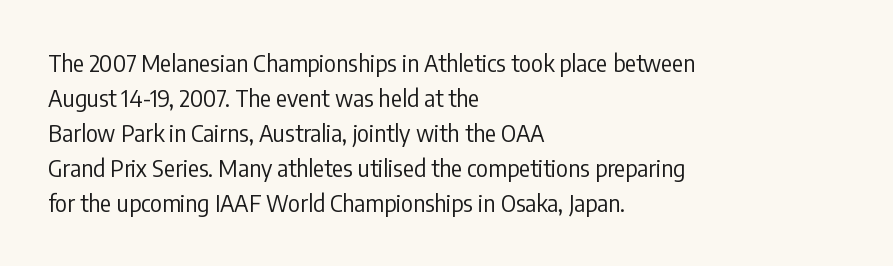
The image shows 23 px text type, upright; set left-aligned, normal line spacing (1.52x), normal letter spacing, not underlined.
